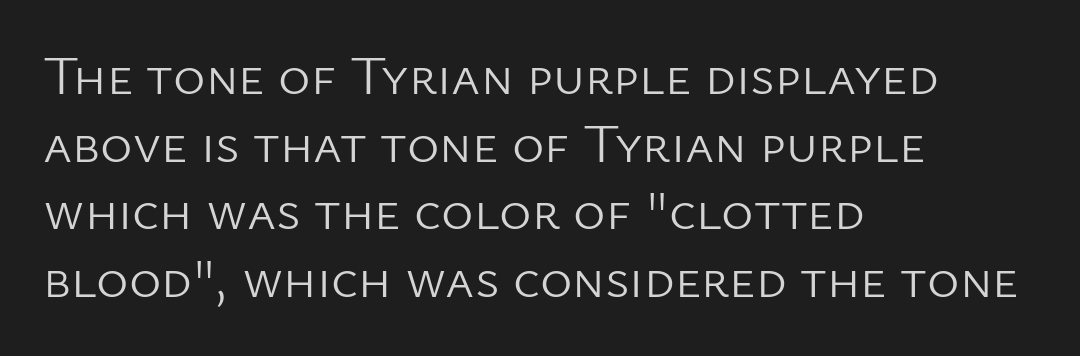
Stems here are at most as thick as an everyday book face. Designer's note — italics off, roman on. Words appear dense and cohesive because spacing is normal. Type without underlining.
